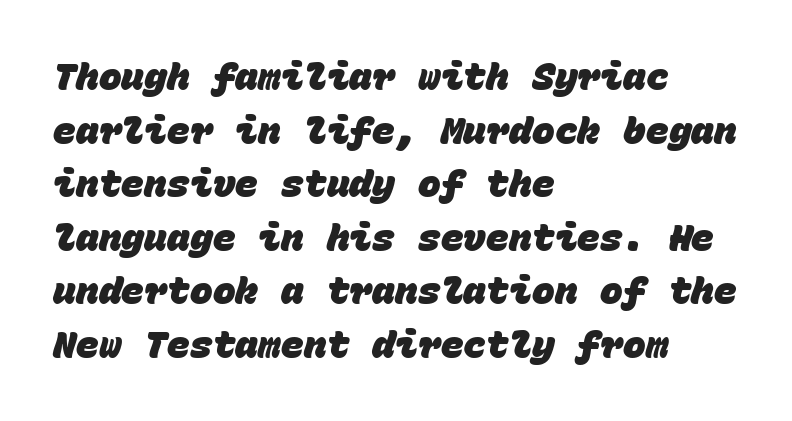
A typesetter would call this monospace, since all characters share one set width. This rendering leaves character spacing at its baseline value. A clean baseline with only descenders dipping below it. Students, observe: this is what conventionally led text looks like.
